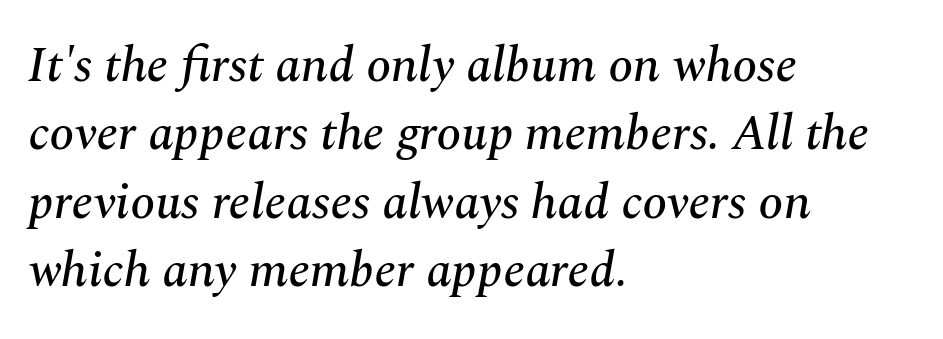
Observe the serifs anchoring each vertical stroke in this sample. The baseline area is clear. Note the varied advance widths — an 'i' is clearly narrower than an 'm'. The rendering anchors every line to the left-hand side. The passage shown has conventional tracking throughout. Interline gaps are of average width in this sample.
